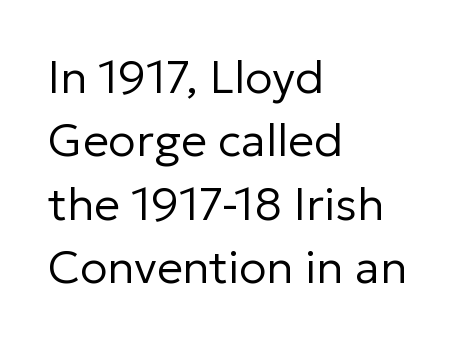
Each letter's strokes conclude bluntly, with no projecting serifs. Weight: regular or lighter. The foot of each line stays bare and open. Spacing verdict: proportional, widths tailored to each character. The lines in this sample share a left origin and differ only in where they stop.
